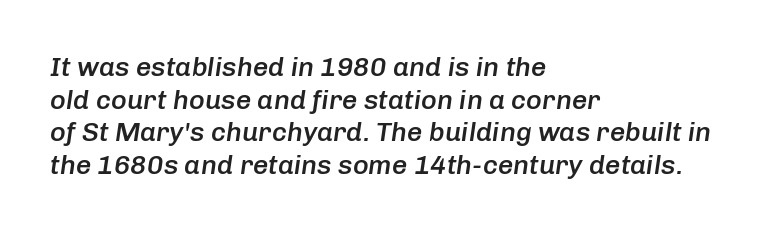
Q: Is the text bold? A: Semi-bold.
Q: Is the text italic (slanted)? A: Yes, it leans right by about 8 degrees.
Q: Is the text underlined? A: No.
Q: How is the paragraph aligned? A: Left-aligned.
Q: Is the spacing between letters normal or unusually wide? A: Normal.
